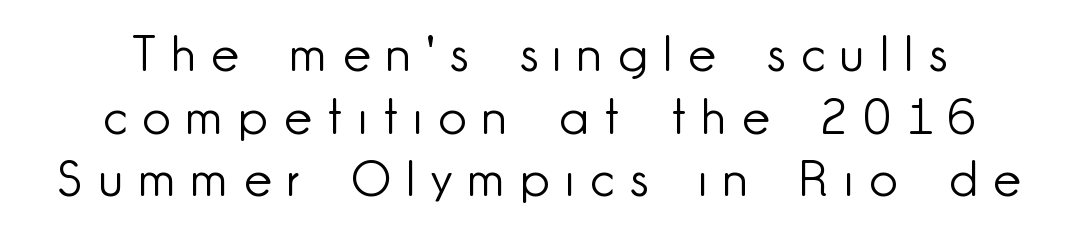
{"serif": "no", "italic": "no", "bold": "no", "weight": "light", "width": "normal", "stroke_contrast": "low", "x_height": "small", "monospaced": "no", "underline": "no", "line_spacing": "normal", "line_spacing_ratio": 1.28, "letter_spacing": "wide", "letter_spacing_em": 0.33, "glyph_px": 49}
